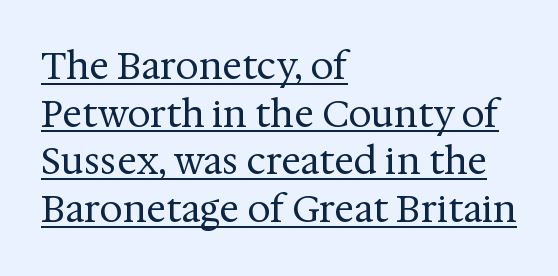
Q: Is the text bold? A: No.
Q: Is the text italic (slanted)? A: No, it is upright.
Q: Is the typeface a serif or a sans-serif typeface? A: Serif.
Q: Is the text underlined? A: Yes.
Q: How is the paragraph aligned? A: Left-aligned.
Q: Is the spacing between letters normal or unusually wide? A: Normal.
Q: Is the spacing between lines tight, normal or loose? A: Normal.
Q: Width (condensed, normal, or wide)? A: Normal.
Q: Stroke contrast? A: Medium.
Q: x-height? A: Medium.
Q: Monospaced? A: No.
